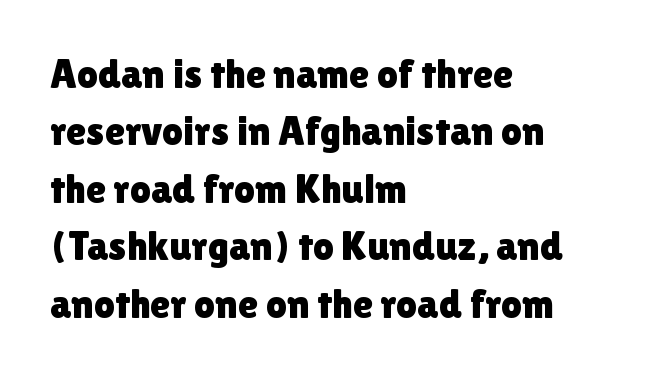
Compared with typical body copy, the letter spacing here is the same. The letters advance in unequal steps, a hallmark of proportional type. Unlike italic type, these characters show no tilt at all. Line beginnings align vertically; line endings do not.
